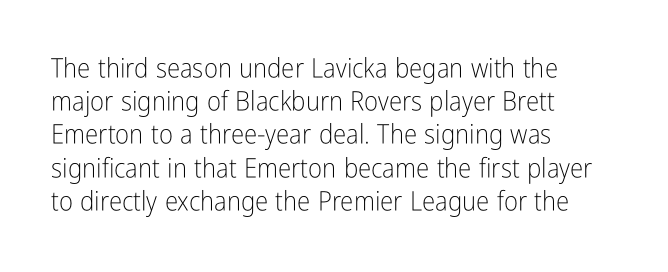
The image shows 27 px text type, upright; set left-aligned, line spacing 1.23x, normal letter spacing, not underlined.
